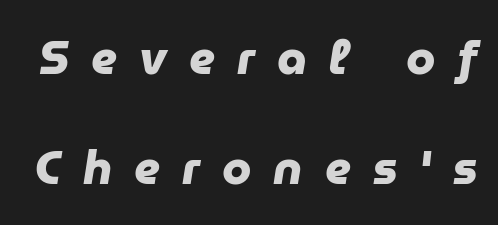
{"serif": "no", "bold": "yes", "weight": "heavy", "width": "normal", "stroke_contrast": "low", "x_height": "medium", "monospaced": "no", "underline": "no", "line_spacing": "loose", "line_spacing_ratio": 2.34, "letter_spacing": "wide", "letter_spacing_em": 0.47, "glyph_px": 47}
